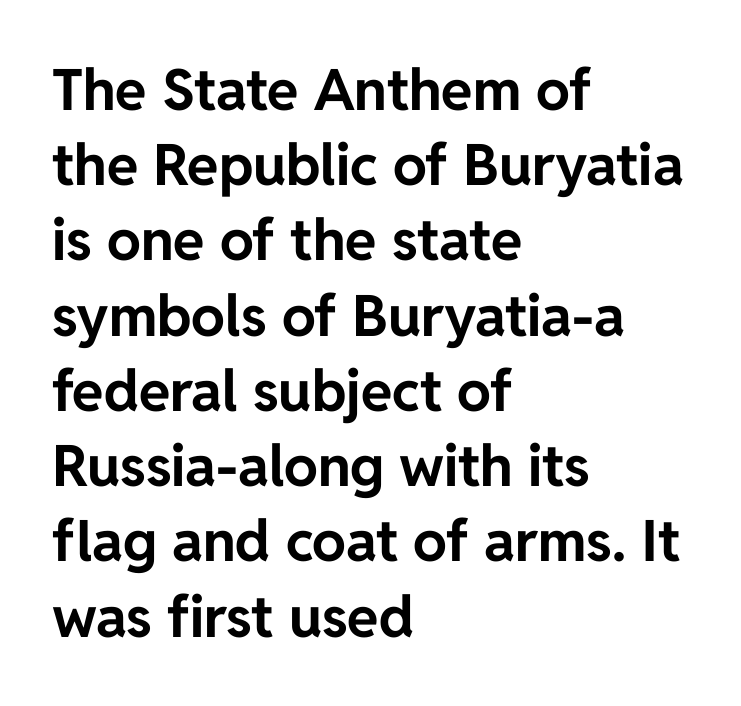
Q: Is the text bold? A: Yes.
Q: Is the text italic (slanted)? A: No, it is upright.
Q: Is the typeface a serif or a sans-serif typeface? A: Sans-serif.
Q: Is the text underlined? A: No.
Q: How is the paragraph aligned? A: Left-aligned.
Q: Is the spacing between letters normal or unusually wide? A: Normal.
Q: Is the spacing between lines tight, normal or loose? A: Normal.
Q: Width (condensed, normal, or wide)? A: Normal.
Q: Stroke contrast? A: Low.
Q: x-height? A: Medium.
Q: Monospaced? A: No.
